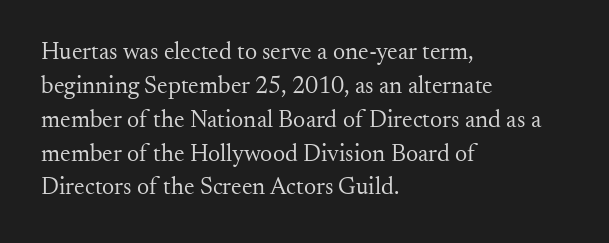
{"italic": "no", "bold": "no", "underline": "no", "align": "left", "line_spacing": "normal", "line_spacing_ratio": 1.41, "letter_spacing": "normal", "letter_spacing_em": 0.0, "glyph_px": 24}
